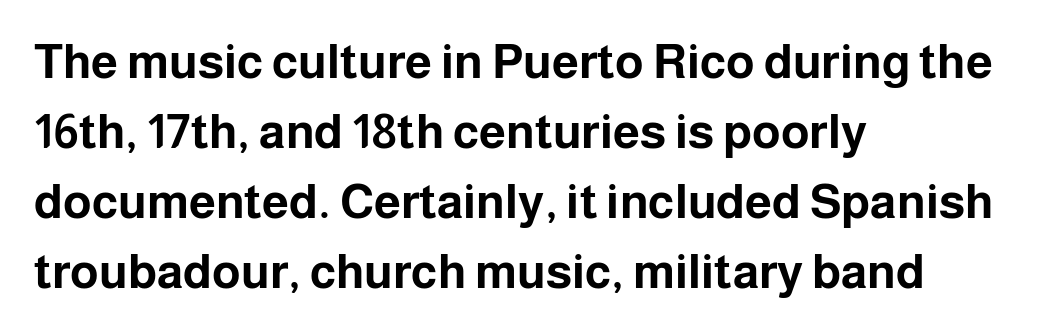
The passage shown is not underscored anywhere. The vertical gap from one line to the next is medium. Each letter's strokes conclude bluntly, with no projecting serifs. A typesetter would call this proportional, since set widths differ per character. These lines are set flush left with a ragged right edge.
